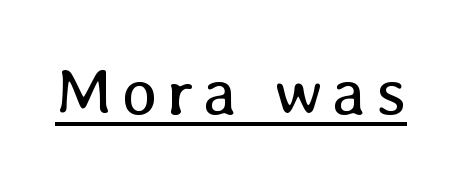
{"italic": "no", "bold": "no", "weight": "regular", "width": "normal", "stroke_contrast": "low", "x_height": "medium", "monospaced": "no", "underline": "yes", "glyph_px": 68}
